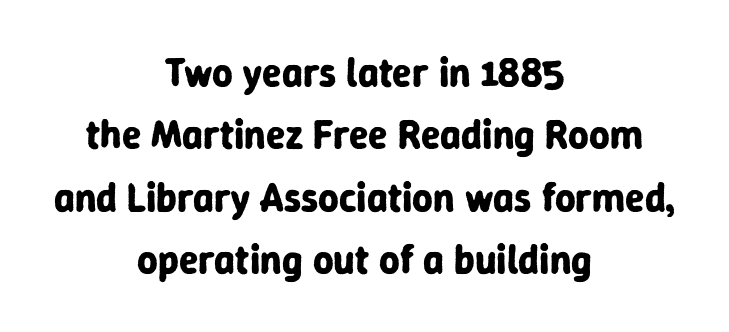
Chunky letters — that's bold for sure. Vertically, the passage feels balanced, rows spaced as you'd expect. Bare-footed words on every line. To sum up the face: it is a sans, with no serifs.
